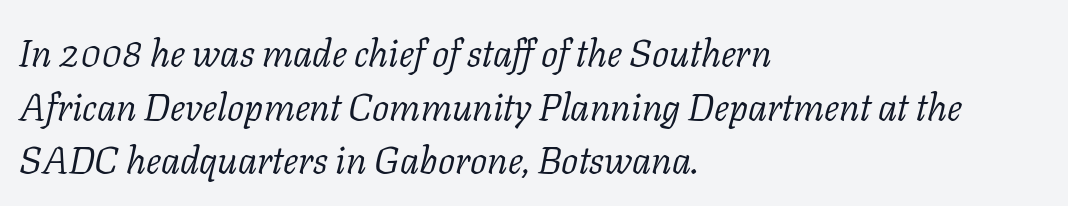
{"serif": "yes", "italic": "yes", "lean": "right", "slant_degrees": 11, "bold": "no", "weight": "light", "width": "normal", "stroke_contrast": "low", "x_height": "medium", "monospaced": "no", "underline": "no", "align": "left", "line_spacing": "normal", "line_spacing_ratio": 1.41, "letter_spacing": "normal", "letter_spacing_em": 0.0, "glyph_px": 38}
